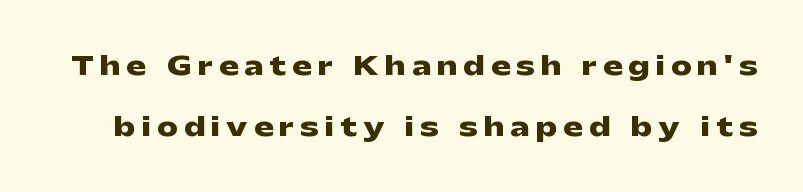
Q: Is the text bold? A: Yes.
Q: Is the text italic (slanted)? A: No, it is upright.
Q: Is the text underlined? A: No.
Q: Is the spacing between letters normal or unusually wide? A: Unusually wide.
Q: Is the spacing between lines tight, normal or loose? A: Loose.
